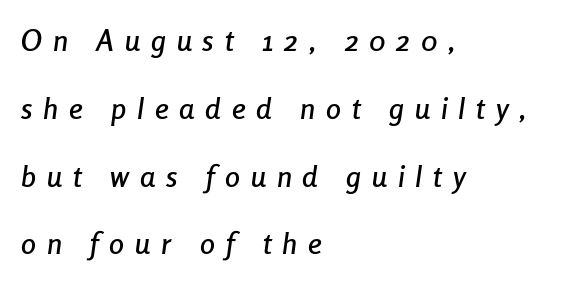
The image shows 30 px condensed type, italic (leaning right); set left-aligned, loose line spacing (2.26x), unusually wide letter spacing (+0.36 em), not underlined; low stroke contrast and a medium x-height.
